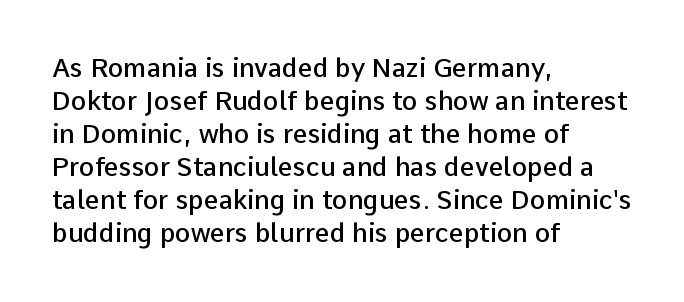
Q: Is the text bold? A: Semi-bold.
Q: Is the text italic (slanted)? A: No, it is upright.
Q: Is the text underlined? A: No.
Q: How is the paragraph aligned? A: Left-aligned.
Q: Is the spacing between letters normal or unusually wide? A: Normal.
Q: Is the spacing between lines tight, normal or loose? A: Normal.
